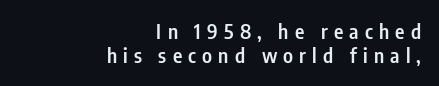
Q: Is the text bold? A: Semi-bold.
Q: Is the text italic (slanted)? A: No, it is upright.
Q: Is the text underlined? A: No.
Q: How is the paragraph aligned? A: Right-aligned.
Q: Is the spacing between letters normal or unusually wide? A: Unusually wide.
